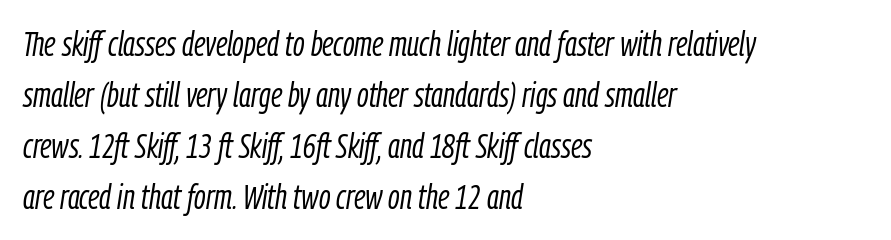
The image shows 34 px light, condensed type, italic (leaning right); set left-aligned, normal line spacing (1.5x), normal letter spacing, not underlined; low stroke contrast and a medium x-height.
